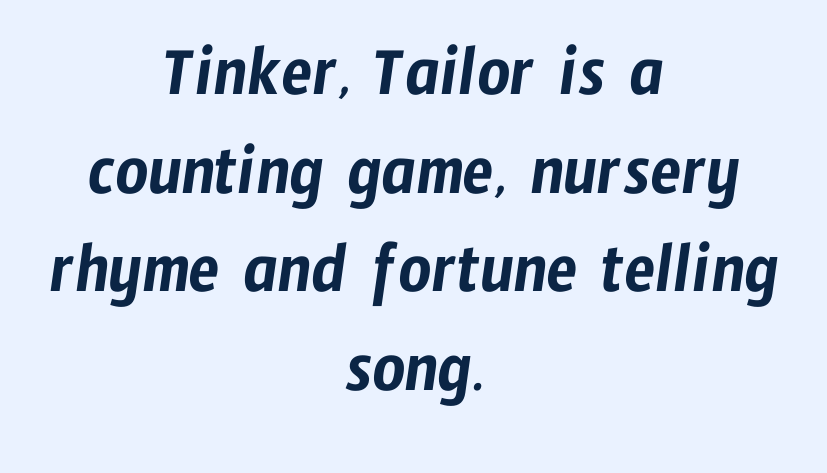
The image shows 72 px condensed sans-serif type; set centered, normal line spacing (1.37x), normal letter spacing, not underlined; low stroke contrast and a medium x-height.
